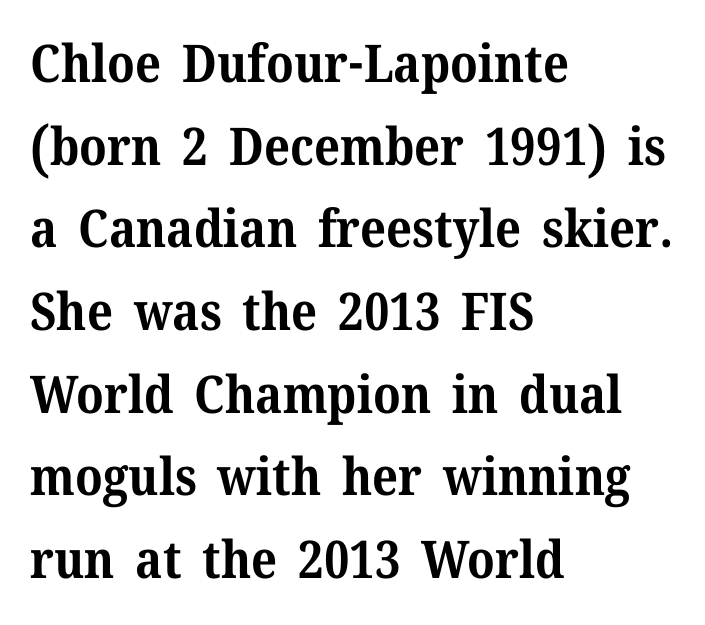
The image shows 52 px bold serif type, upright; set left-aligned, normal line spacing (1.59x), normal letter spacing, not underlined; medium stroke contrast and a medium x-height.
